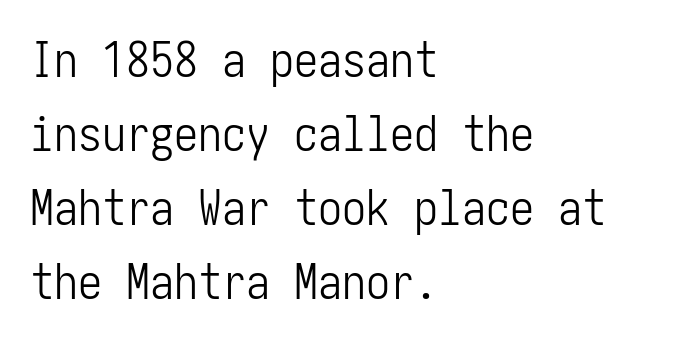
Q: Is the text bold? A: No.
Q: Is the text italic (slanted)? A: No, it is upright.
Q: Is the typeface a serif or a sans-serif typeface? A: Sans-serif.
Q: Is the text underlined? A: No.
Q: How is the paragraph aligned? A: Left-aligned.
Q: Is the spacing between letters normal or unusually wide? A: Normal.
Q: Is the spacing between lines tight, normal or loose? A: Normal.
Q: Width (condensed, normal, or wide)? A: Condensed.
Q: Stroke contrast? A: Low.
Q: x-height? A: Medium.
